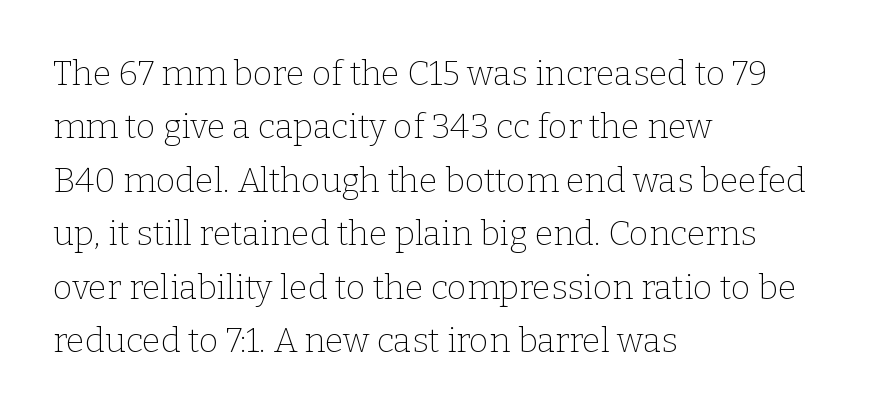
{"serif": "yes", "italic": "no", "bold": "no", "weight": "thin", "width": "normal", "stroke_contrast": "low", "x_height": "medium", "monospaced": "no", "underline": "no", "align": "left", "line_spacing": "normal", "line_spacing_ratio": 1.57, "letter_spacing": "normal", "letter_spacing_em": 0.0, "glyph_px": 34}
